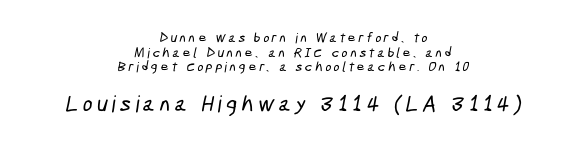
{"underline": "no", "align": "center", "line_spacing": "tight", "line_spacing_ratio": 1.04, "larger_block": "second", "size_ratio": 1.64, "glyph_px": 23}
